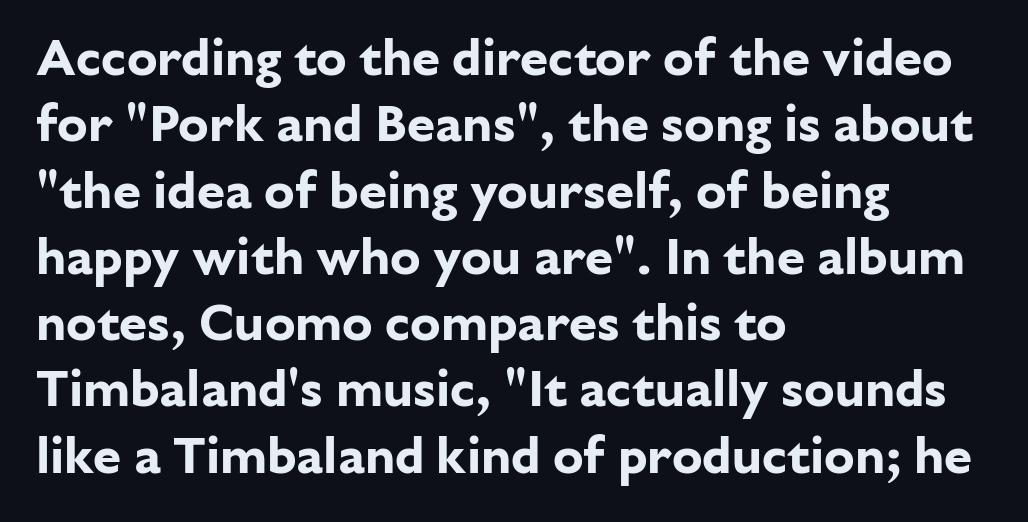
Q: Is the text bold? A: Yes.
Q: Is the text italic (slanted)? A: No, it is upright.
Q: Is the typeface a serif or a sans-serif typeface? A: Sans-serif.
Q: Is the text underlined? A: No.
Q: How is the paragraph aligned? A: Left-aligned.
Q: Is the spacing between letters normal or unusually wide? A: Normal.
Q: Is the spacing between lines tight, normal or loose? A: Normal.
Q: Width (condensed, normal, or wide)? A: Normal.
Q: Stroke contrast? A: Low.
Q: x-height? A: Medium.
Q: Monospaced? A: No.
